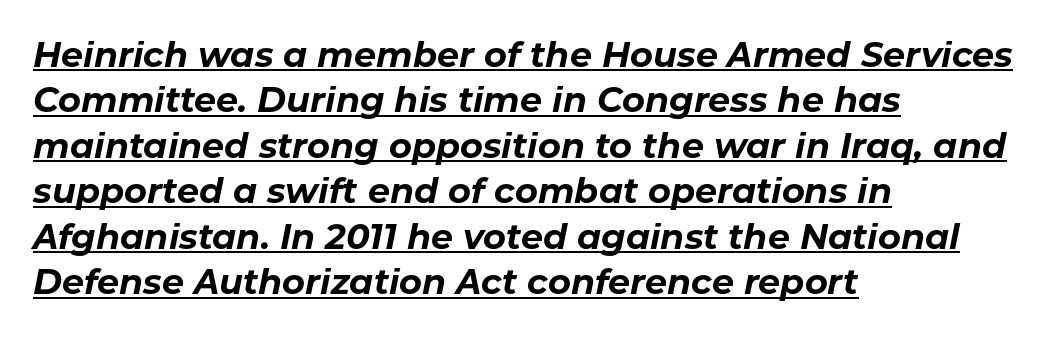
The image shows 35 px bold type, italic (leaning right); set left-aligned, normal line spacing (1.3x), normal letter spacing, underlined; low stroke contrast and a medium x-height.
